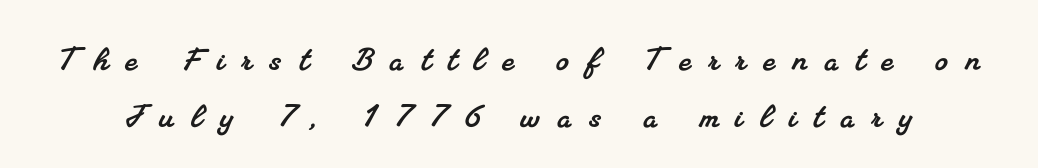
Does extra space separate the letters? Yes, quite a lot of it. Regarding leading, the lines here are spaced in the standard way. The words here are not underlined. Each letter's strokes conclude with small projecting serifs.
